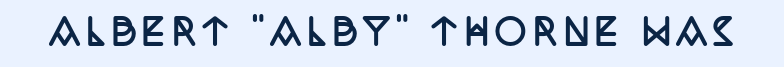
{"serif": "yes", "italic": "no", "bold": "yes", "weight": "semibold", "width": "condensed", "stroke_contrast": "low", "x_height": "large", "monospaced": "no", "underline": "no", "glyph_px": 35}
